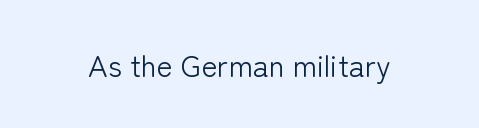
Q: Is the text bold? A: No.
Q: Is the text italic (slanted)? A: No, it is upright.
Q: Is the typeface a serif or a sans-serif typeface? A: Sans-serif.
Q: Is the text underlined? A: No.
Q: Is the spacing between letters normal or unusually wide? A: Normal.
Q: Width (condensed, normal, or wide)? A: Normal.
Q: Stroke contrast? A: Low.
Q: x-height? A: Medium.
Q: Monospaced? A: No.
